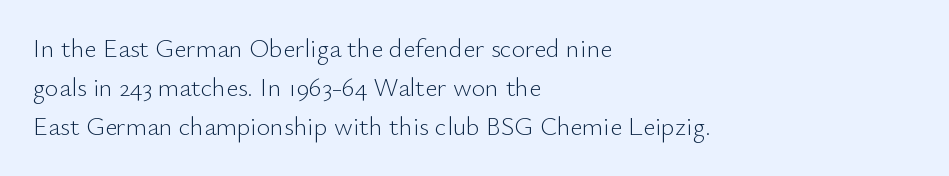
The image shows 26 px text type, upright; set left-aligned, normal line spacing (1.5x), normal letter spacing, not underlined.
